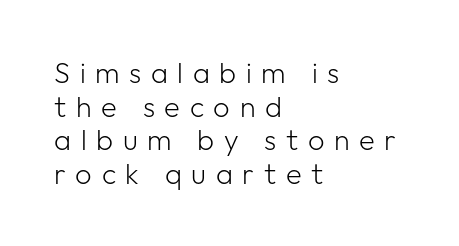
The image shows 29 px light sans-serif type, upright; set left-aligned, line spacing 1.16x, unusually wide letter spacing (+0.33 em), not underlined; low stroke contrast and a medium x-height.
